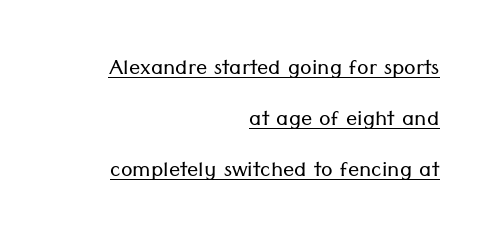
{"serif": "no", "italic": "no", "bold": "no", "weight": "light", "width": "normal", "stroke_contrast": "low", "x_height": "medium", "monospaced": "no", "underline": "yes", "align": "right", "line_spacing_ratio": 1.82, "letter_spacing": "normal", "letter_spacing_em": 0.0, "glyph_px": 28}
